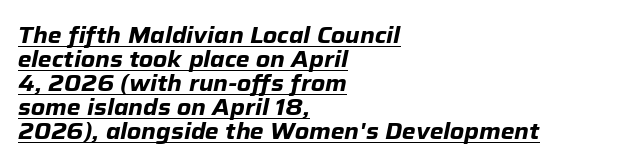
A continuous stroke trails under the words, as in a hyperlink. Would a proofreader flag this as italicized? Yes. Weight check: bold — yes, fully. Does the copy run flush right? No — it runs flush left.
